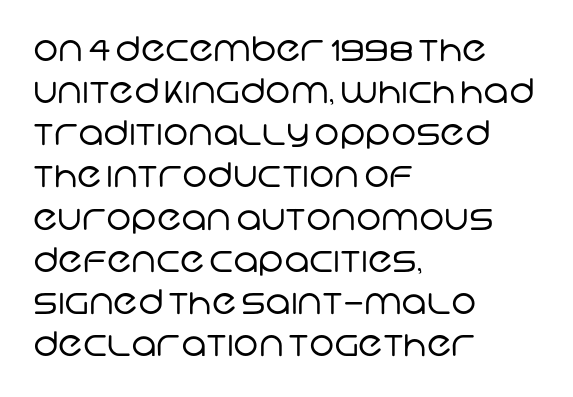
The image shows 34 px regular-weight sans-serif type; set left-aligned, line spacing 1.24x, normal letter spacing, not underlined; low stroke contrast and a large x-height.
